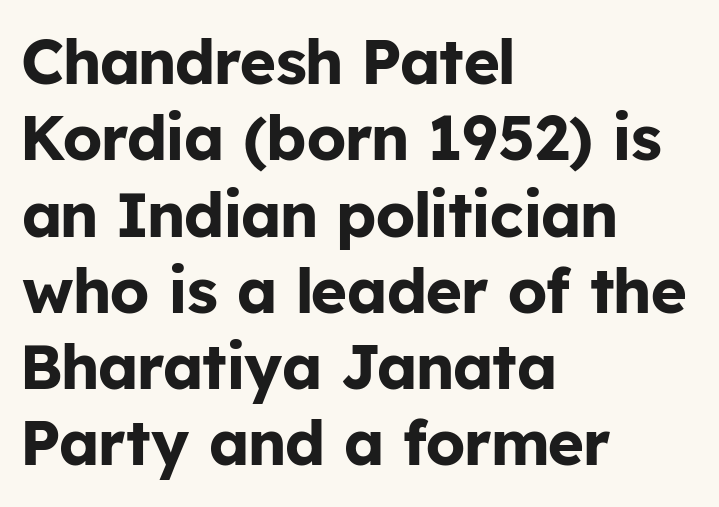
Q: Is the text bold? A: Yes.
Q: Is the text italic (slanted)? A: No, it is upright.
Q: Is the typeface a serif or a sans-serif typeface? A: Sans-serif.
Q: Is the text underlined? A: No.
Q: How is the paragraph aligned? A: Left-aligned.
Q: Is the spacing between letters normal or unusually wide? A: Normal.
Q: Width (condensed, normal, or wide)? A: Normal.
Q: Stroke contrast? A: Low.
Q: x-height? A: Medium.
Q: Monospaced? A: No.
